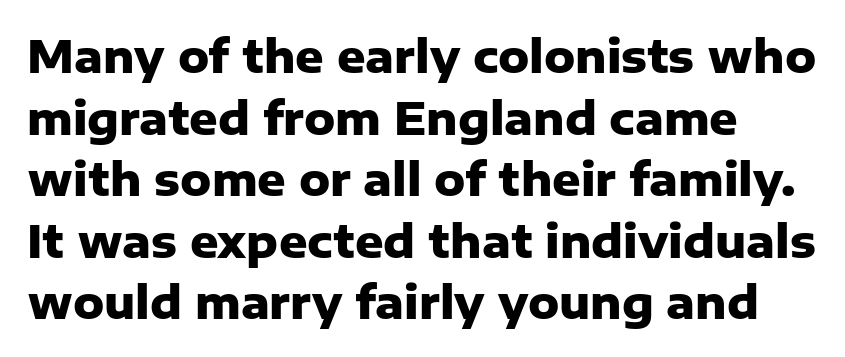
Nope, no serifs anywhere on these letters. This block has exactly the height ordinary leading produces. It's the straight-up-and-down kind of type. Weight check: bold — yes, fully. Looks like regular typesetting: each glyph gets only the width it needs.
